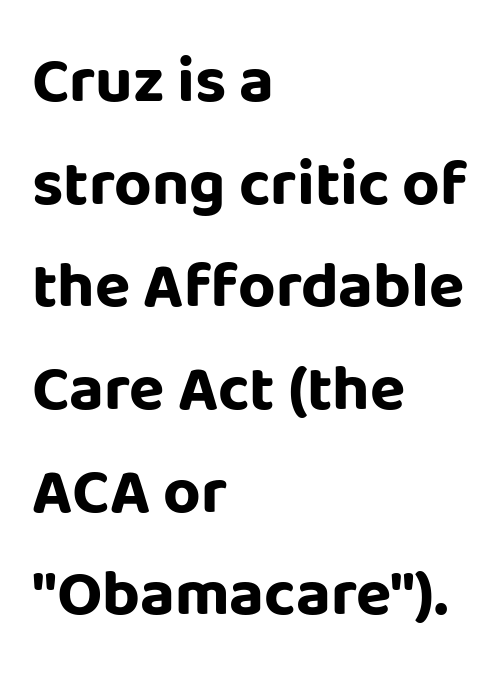
The image shows 65 px bold sans-serif type, upright; set left-aligned, normal line spacing (1.58x), normal letter spacing, not underlined; low stroke contrast and a large x-height.
